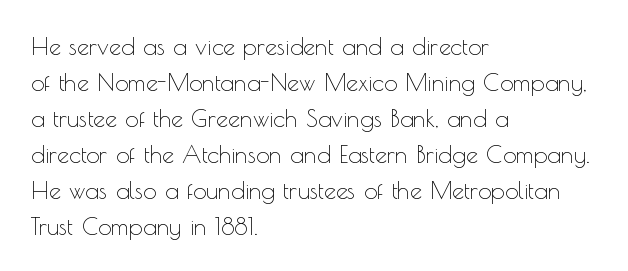
The image shows 24 px text type, upright; set left-aligned, normal line spacing (1.5x), normal letter spacing, not underlined.
